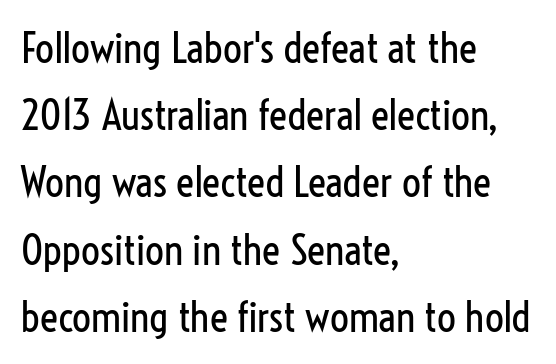
{"serif": "no", "italic": "no", "bold": "no", "weight": "regular", "width": "condensed", "stroke_contrast": "low", "x_height": "medium", "monospaced": "no", "underline": "no", "align": "left", "line_spacing": "normal", "line_spacing_ratio": 1.6, "letter_spacing": "normal", "letter_spacing_em": 0.0, "glyph_px": 42}
